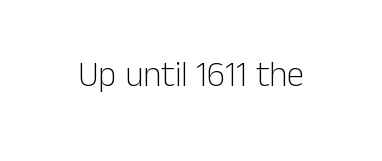
Q: Is the text bold? A: No.
Q: Is the text italic (slanted)? A: No, it is upright.
Q: Is the typeface a serif or a sans-serif typeface? A: Sans-serif.
Q: Is the text underlined? A: No.
Q: Is the spacing between letters normal or unusually wide? A: Normal.
Q: Width (condensed, normal, or wide)? A: Normal.
Q: Stroke contrast? A: Low.
Q: x-height? A: Medium.
Q: Monospaced? A: No.
